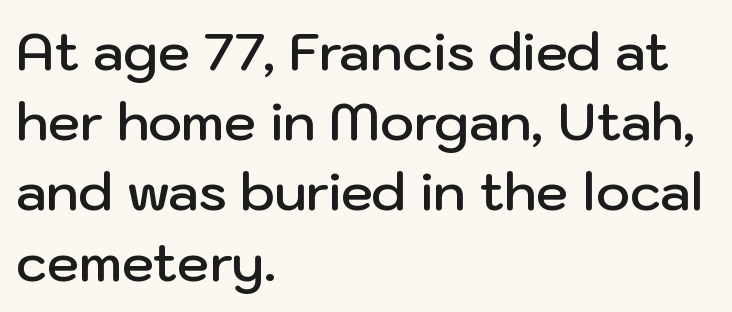
The image shows 52 px semibold sans-serif type, upright; set left-aligned, normal line spacing (1.35x), normal letter spacing, not underlined; low stroke contrast and a medium x-height.
